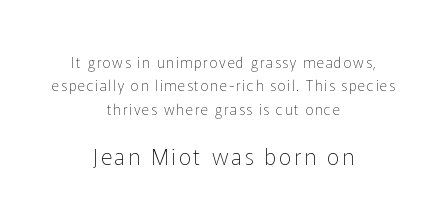
The image shows 22 px text type, upright; set centered, normal line spacing (1.67x), not underlined; the second (bottom) block is 1.57x larger.
